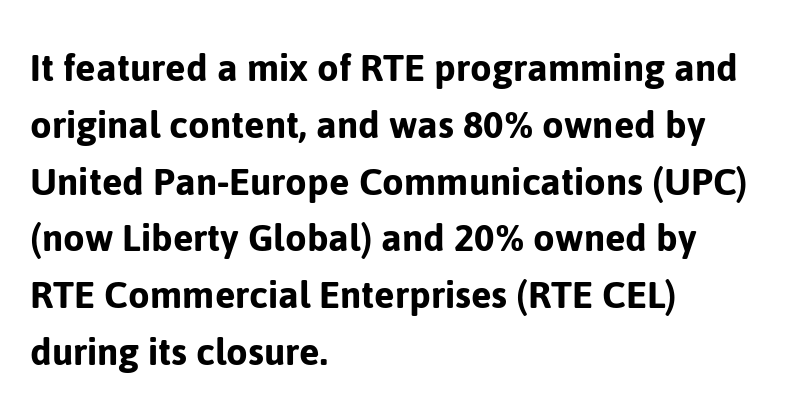
The image shows 44 px sans-serif type, upright; set left-aligned, normal line spacing (1.29x), normal letter spacing, not underlined; low stroke contrast and a medium x-height.
